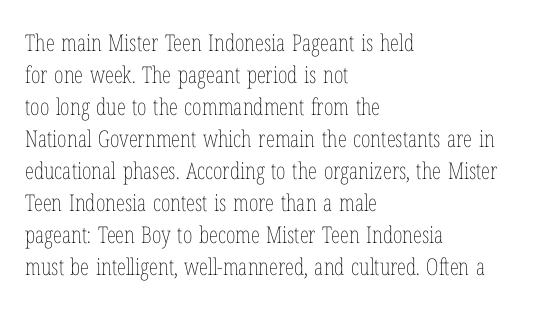
The image shows 23 px text type, upright; set left-aligned, normal line spacing (1.39x), normal letter spacing, not underlined.
